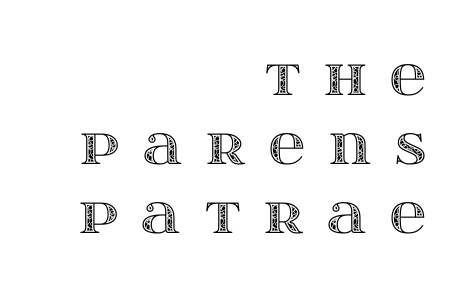
The image shows 50 px wide type, upright; set right-aligned, normal line spacing (1.38x), unusually wide letter spacing (+0.47 em), not underlined; a large x-height.
